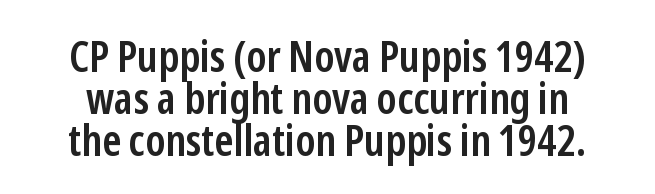
Q: Is the text bold? A: Semi-bold.
Q: Is the text italic (slanted)? A: No, it is upright.
Q: Is the typeface a serif or a sans-serif typeface? A: Sans-serif.
Q: Is the text underlined? A: No.
Q: Is the spacing between letters normal or unusually wide? A: Normal.
Q: Is the spacing between lines tight, normal or loose? A: Tight.
Q: Width (condensed, normal, or wide)? A: Condensed.
Q: Stroke contrast? A: Low.
Q: x-height? A: Medium.
Q: Monospaced? A: No.
